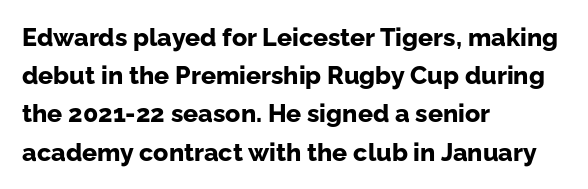
Q: Is the text bold? A: Yes.
Q: Is the text italic (slanted)? A: No, it is upright.
Q: Is the text underlined? A: No.
Q: How is the paragraph aligned? A: Left-aligned.
Q: Is the spacing between letters normal or unusually wide? A: Normal.
Q: Is the spacing between lines tight, normal or loose? A: Normal.
